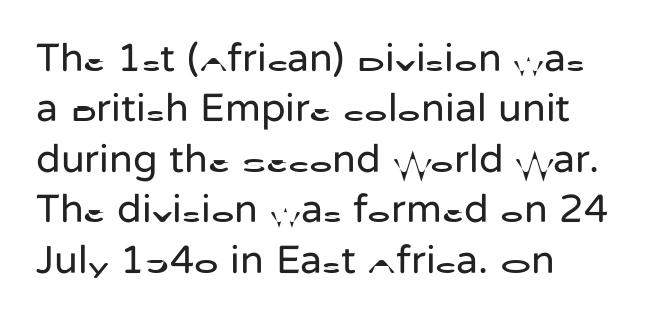
This sample has the flowing, uneven cadence of proportional lettering. You can tell from the bare stems that sans-serif type was used. The space beneath each line is pristine and unruled. Every character sits straight up, as roman type does. In terms of leading, this rendering sits right in the middle.
